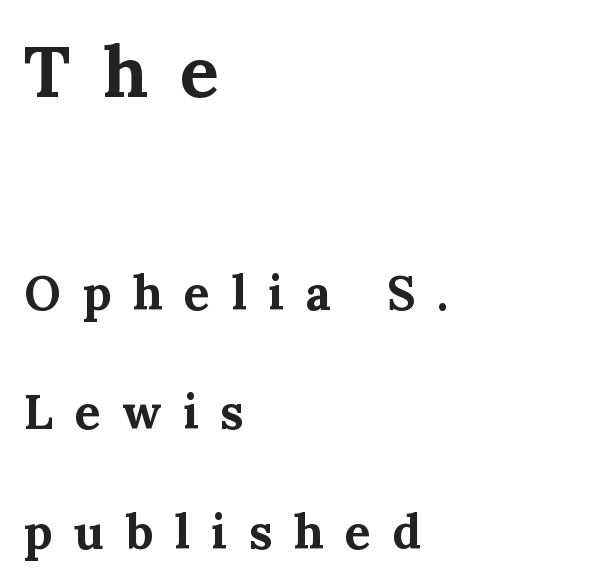
The image shows 72 px bold serif type, upright; set left-aligned, loose line spacing (2.49x), unusually wide letter spacing (+0.45 em), not underlined; the first (top) block is 1.5x larger; medium stroke contrast and a medium x-height.
